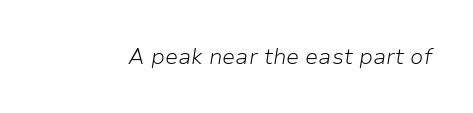
Q: Is the text bold? A: No.
Q: Is the text italic (slanted)? A: Yes, it leans right by about 9 degrees.
Q: Is the text underlined? A: No.
Q: Is the spacing between letters normal or unusually wide? A: Normal.
